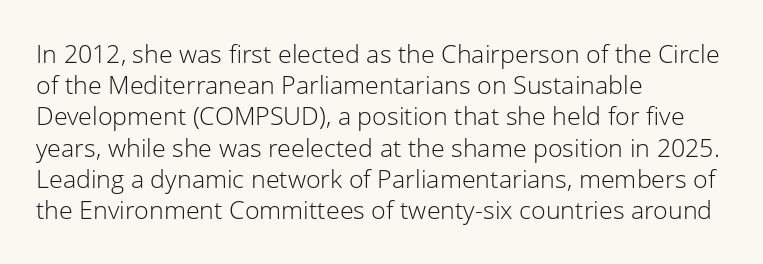
Spacing between characters is what you'd get straight out of the box. Ordinary non-slanted type is in use. The compositor pushed each line to the left boundary. Rows of type keep a routine distance in the vertical direction.
